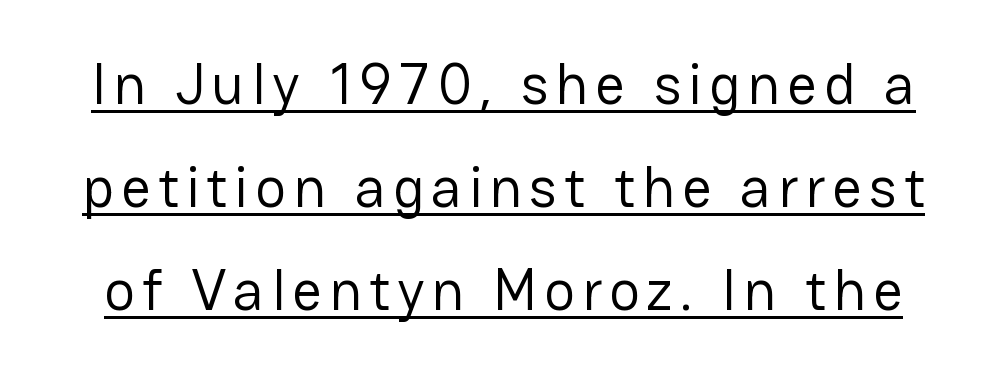
The image shows 58 px regular-weight sans-serif type, upright; set line spacing 1.78x, underlined; low stroke contrast and a medium x-height.
